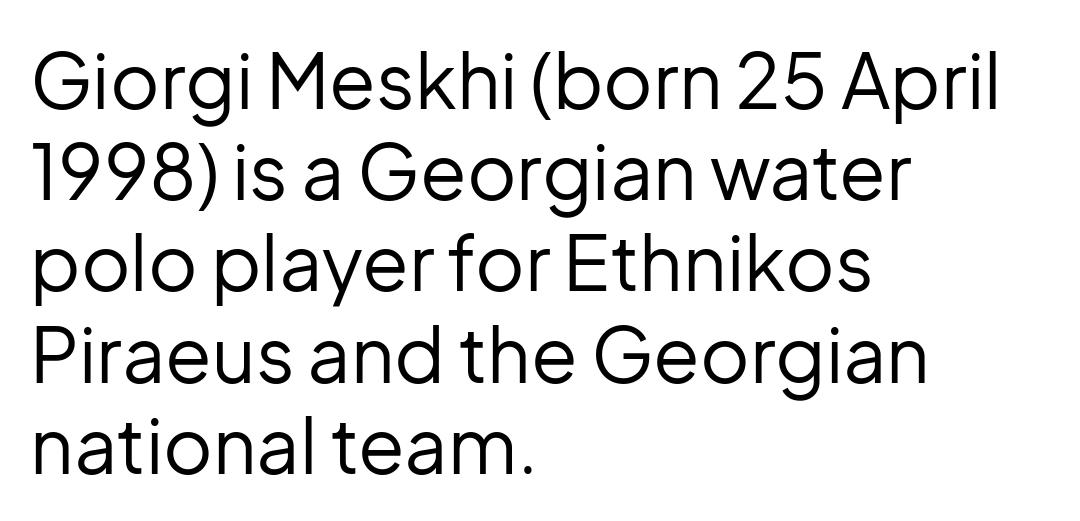
The image shows 76 px regular-weight sans-serif type, upright; set left-aligned, line spacing 1.2x, normal letter spacing, not underlined; low stroke contrast and a medium x-height.
